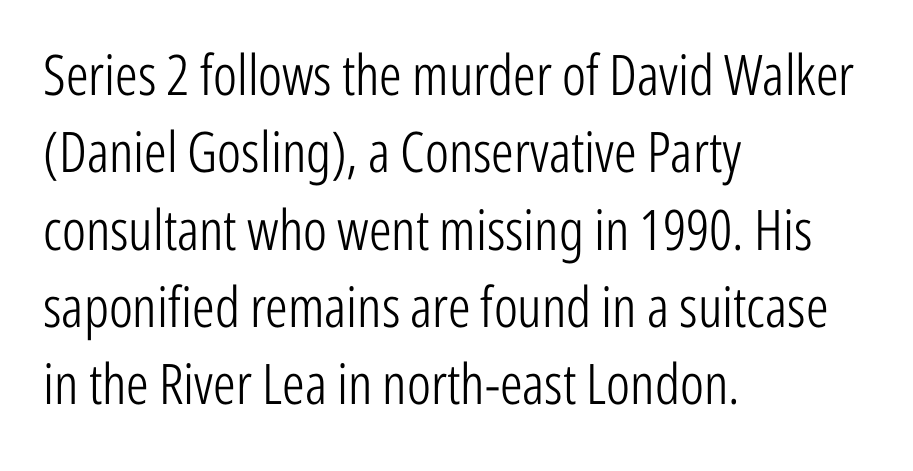
{"serif": "no", "italic": "no", "bold": "no", "weight": "light", "width": "condensed", "stroke_contrast": "low", "x_height": "medium", "monospaced": "no", "underline": "no", "align": "left", "line_spacing": "normal", "line_spacing_ratio": 1.38, "letter_spacing": "normal", "letter_spacing_em": 0.0, "glyph_px": 56}
